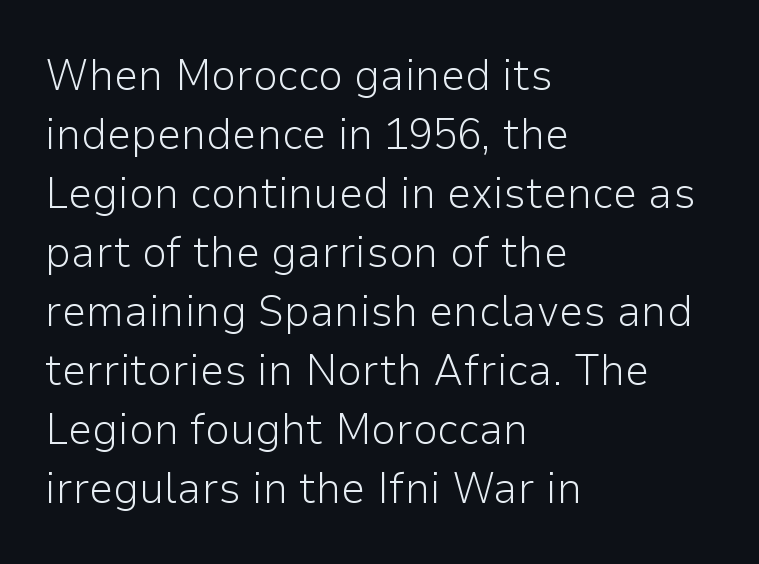
Character widths vary here, with narrow letters taking less room than wide ones. Ink coverage per letter is moderate at most. Typeset ragged right — the left edge is the straight one. Upright lettering throughout.
